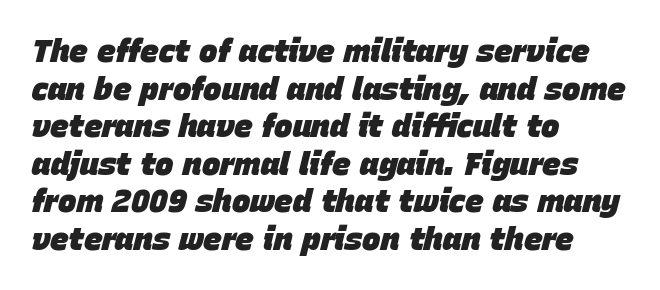
{"italic": "yes", "lean": "right", "slant_degrees": 15, "bold": "yes", "weight": "heavy", "width": "normal", "stroke_contrast": "low", "x_height": "large", "monospaced": "no", "underline": "no", "align": "left", "line_spacing_ratio": 1.21, "letter_spacing": "normal", "letter_spacing_em": 0.0, "glyph_px": 31}
